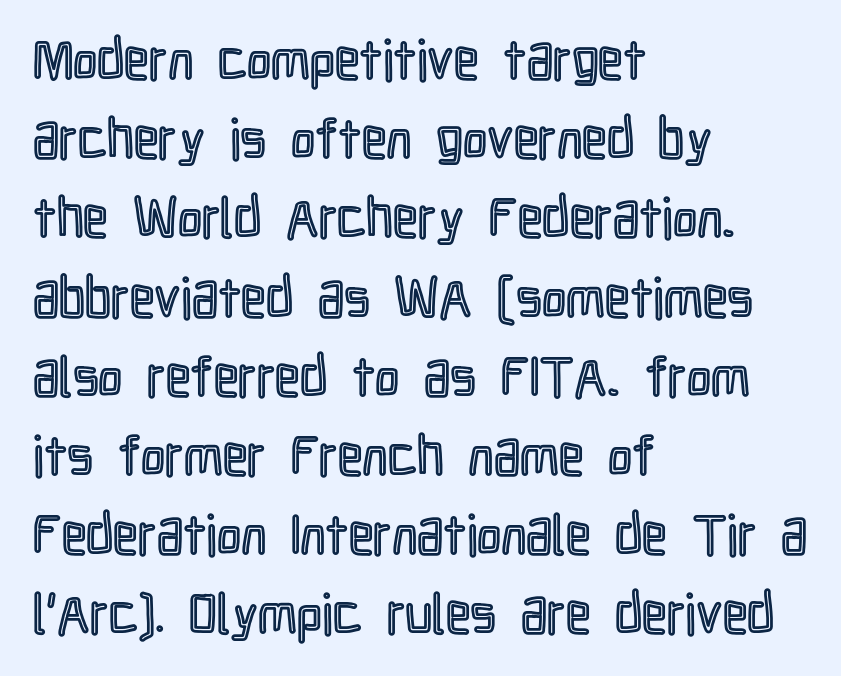
The image shows 55 px condensed type, upright; set left-aligned, normal line spacing (1.44x), normal letter spacing, not underlined; a medium x-height.
